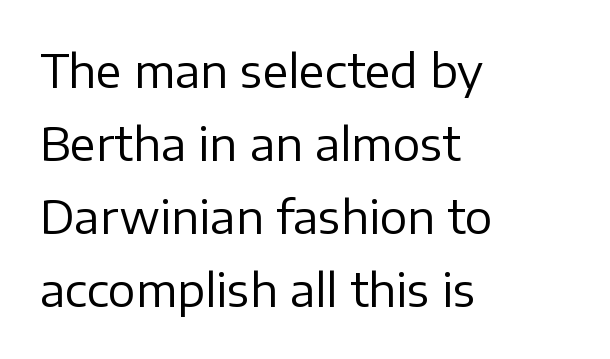
The image shows 46 px regular-weight sans-serif type, upright; set left-aligned, normal line spacing (1.59x), normal letter spacing, not underlined; low stroke contrast and a medium x-height.
